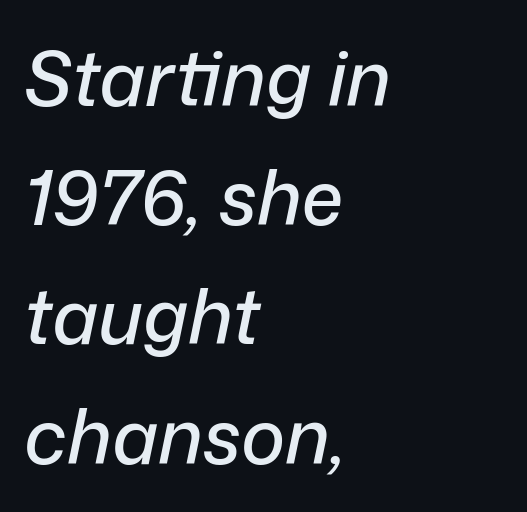
The image shows 75 px text type, italic (leaning right); set left-aligned, normal line spacing (1.59x), normal letter spacing, not underlined; low stroke contrast and a medium x-height.
